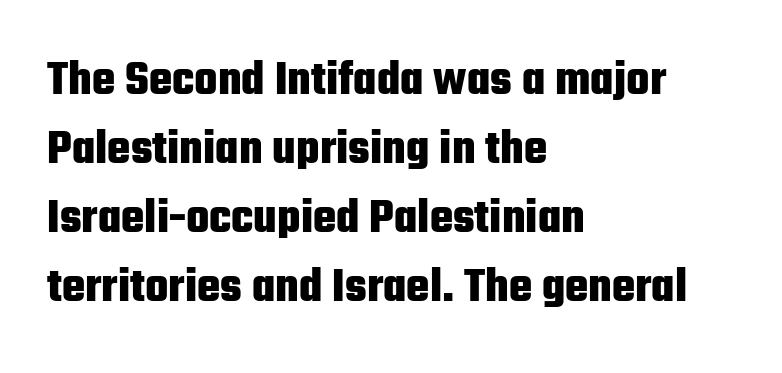
{"serif": "no", "italic": "no", "bold": "yes", "weight": "heavy", "width": "condensed", "stroke_contrast": "low", "x_height": "medium", "monospaced": "no", "underline": "no", "align": "left", "line_spacing": "normal", "line_spacing_ratio": 1.41, "letter_spacing": "normal", "letter_spacing_em": 0.0, "glyph_px": 49}
